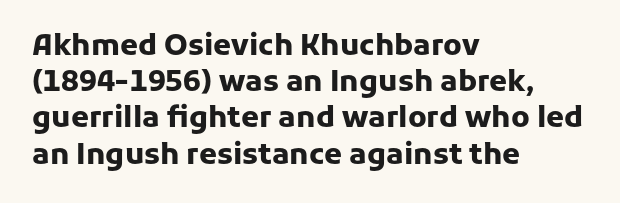
Q: Is the text bold? A: Yes.
Q: Is the text italic (slanted)? A: No, it is upright.
Q: Is the typeface a serif or a sans-serif typeface? A: Sans-serif.
Q: Is the text underlined? A: No.
Q: How is the paragraph aligned? A: Left-aligned.
Q: Is the spacing between letters normal or unusually wide? A: Normal.
Q: Is the spacing between lines tight, normal or loose? A: Normal.
Q: Width (condensed, normal, or wide)? A: Normal.
Q: Stroke contrast? A: Low.
Q: x-height? A: Medium.
Q: Monospaced? A: No.
